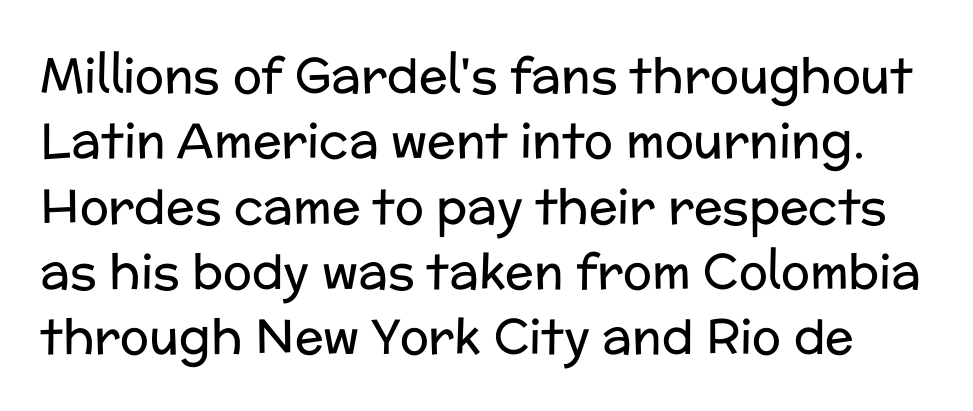
Weight: not bold — regular or lighter. Designer's note — italics off, roman on. Notice how descenders clear the ascenders below comfortably — that's standard leading. A typesetter would call this proportional, since set widths differ per character.
